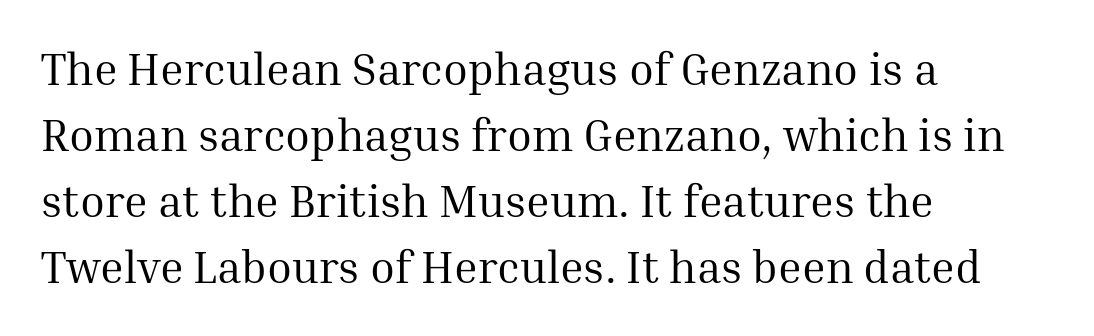
The image shows 45 px regular-weight serif type, upright; set left-aligned, normal line spacing (1.47x), normal letter spacing, not underlined; medium stroke contrast and a medium x-height.
